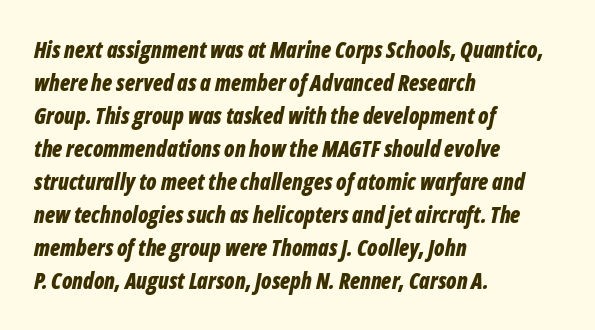
The image shows 22 px bold type, italic (leaning right); set left-aligned, normal line spacing (1.5x), normal letter spacing, not underlined.
